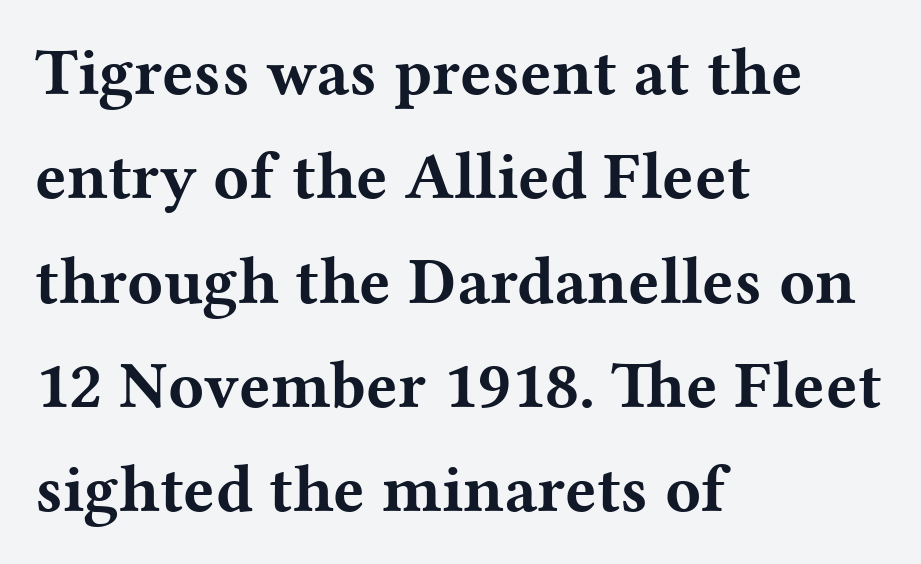
{"serif": "yes", "italic": "no", "bold": "yes", "weight": "bold", "width": "wide", "stroke_contrast": "medium", "x_height": "medium", "monospaced": "no", "underline": "no", "align": "left", "line_spacing": "normal", "line_spacing_ratio": 1.58, "letter_spacing": "normal", "letter_spacing_em": 0.0, "glyph_px": 66}
